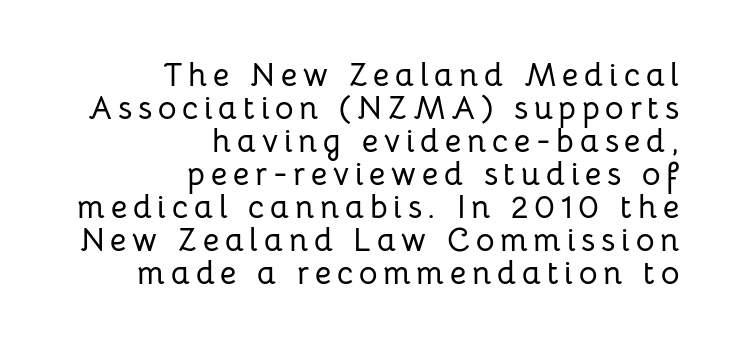
Q: Is the text italic (slanted)? A: No, it is upright.
Q: Is the typeface a serif or a sans-serif typeface? A: Sans-serif.
Q: Is the text underlined? A: No.
Q: How is the paragraph aligned? A: Right-aligned.
Q: Is the spacing between lines tight, normal or loose? A: Tight.
Q: Width (condensed, normal, or wide)? A: Normal.
Q: Stroke contrast? A: Low.
Q: x-height? A: Medium.
Q: Monospaced? A: No.
